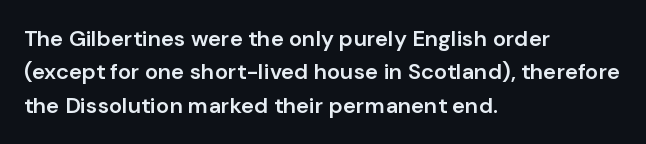
Q: Is the text bold? A: Semi-bold.
Q: Is the text italic (slanted)? A: No, it is upright.
Q: Is the text underlined? A: No.
Q: How is the paragraph aligned? A: Left-aligned.
Q: Is the spacing between letters normal or unusually wide? A: Normal.
Q: Is the spacing between lines tight, normal or loose? A: Normal.
